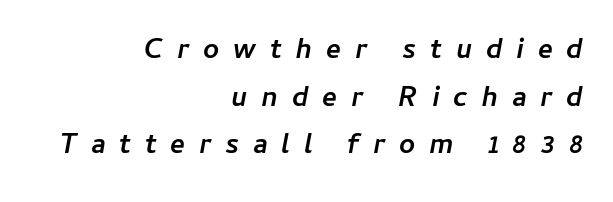
The image shows 28 px semibold type, italic (leaning right); set right-aligned, normal line spacing (1.7x), unusually wide letter spacing (+0.49 em), not underlined; low stroke contrast and a medium x-height.
